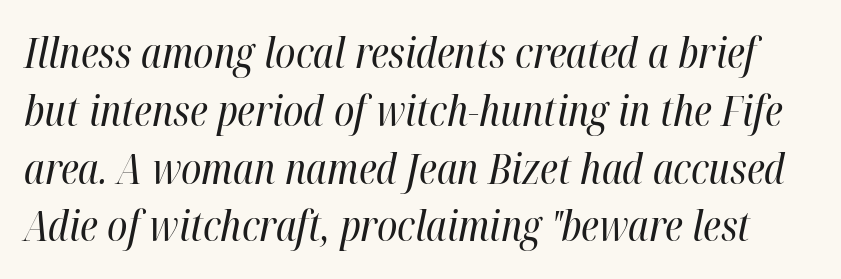
The passage shown stacks its lines at a standard gap. Type without underlining. The letters advance in unequal steps, a hallmark of proportional type. The typeface has the unassuming heft of standard copy or less.
